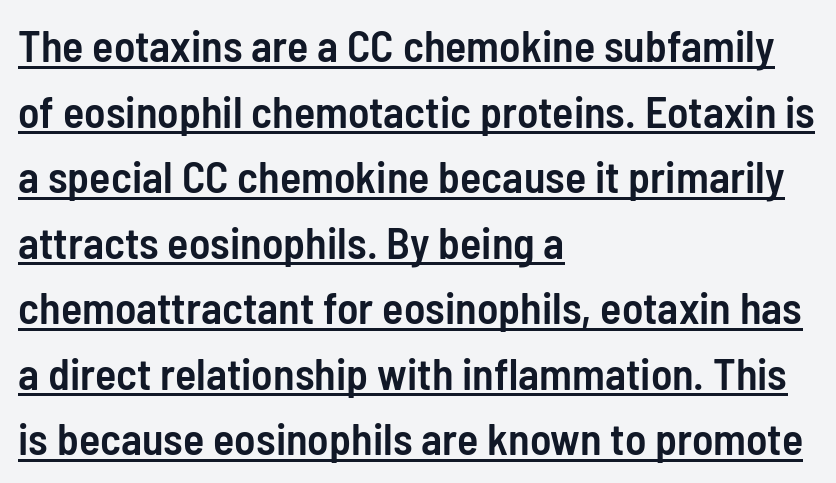
Q: Is the text bold? A: Semi-bold.
Q: Is the text italic (slanted)? A: No, it is upright.
Q: Is the typeface a serif or a sans-serif typeface? A: Sans-serif.
Q: Is the text underlined? A: Yes.
Q: How is the paragraph aligned? A: Left-aligned.
Q: Is the spacing between letters normal or unusually wide? A: Normal.
Q: Is the spacing between lines tight, normal or loose? A: Normal.
Q: Width (condensed, normal, or wide)? A: Condensed.
Q: Stroke contrast? A: Low.
Q: x-height? A: Medium.
Q: Monospaced? A: No.
